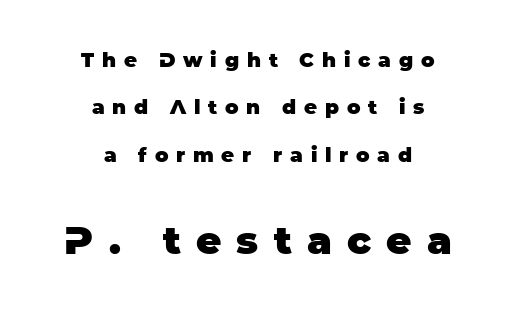
{"serif": "no", "italic": "no", "bold": "yes", "weight": "heavy", "width": "normal", "stroke_contrast": "low", "x_height": "large", "monospaced": "no", "underline": "no", "align": "center", "line_spacing": "loose", "line_spacing_ratio": 2.37, "letter_spacing": "wide", "letter_spacing_em": 0.39, "larger_block": "second", "size_ratio": 1.95, "glyph_px": 39}
